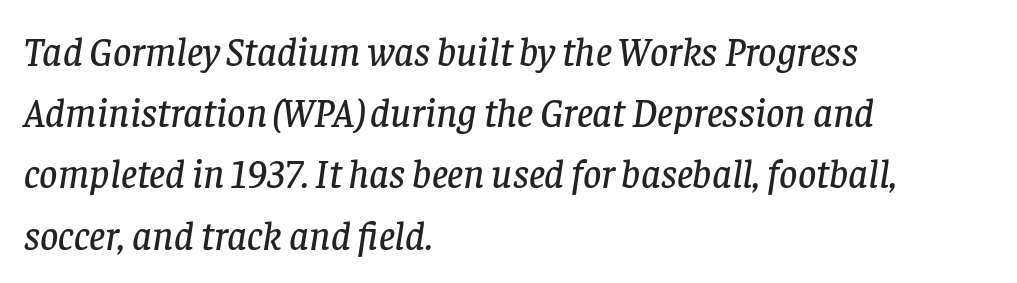
Q: Is the text italic (slanted)? A: Yes, it leans right by about 8 degrees.
Q: Is the typeface a serif or a sans-serif typeface? A: Serif.
Q: Is the text underlined? A: No.
Q: How is the paragraph aligned? A: Left-aligned.
Q: Is the spacing between letters normal or unusually wide? A: Normal.
Q: Is the spacing between lines tight, normal or loose? A: Normal.
Q: Width (condensed, normal, or wide)? A: Normal.
Q: Stroke contrast? A: Low.
Q: x-height? A: Large.
Q: Monospaced? A: No.
